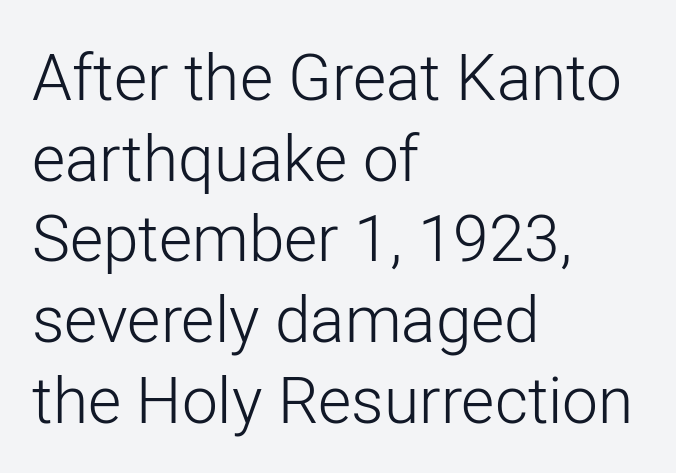
The image shows 64 px light sans-serif type, upright; set left-aligned, normal line spacing (1.26x), normal letter spacing, not underlined; low stroke contrast and a medium x-height.
